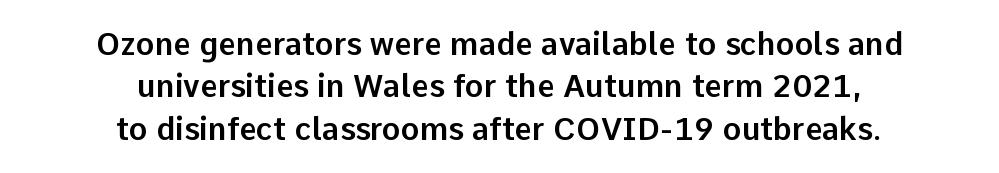
Tracking here is standard; glyphs follow each other at the usual distance. The passage shown is not underscored anywhere. A centered setting, common on invitations and titles, is used for this passage. The specimen reads as upright at a glance. Quick note: interline space is typical.
